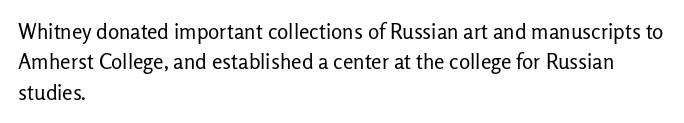
The image shows 21 px text type, upright; set left-aligned, normal line spacing (1.45x), normal letter spacing, not underlined.
